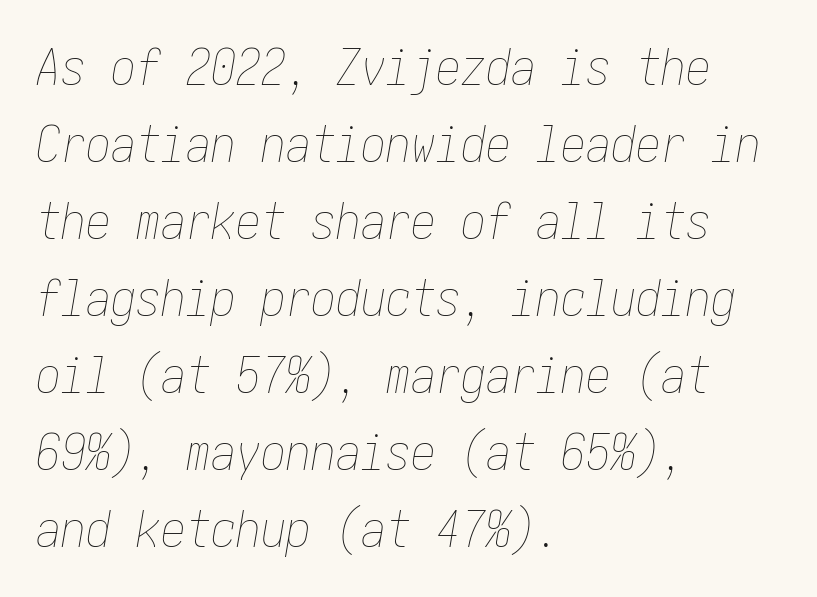
The image shows 50 px thin, condensed type, italic (leaning right); set left-aligned, normal line spacing (1.54x), normal letter spacing, not underlined; low stroke contrast and a medium x-height.
